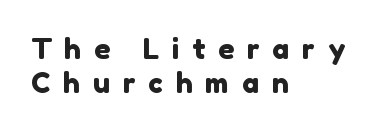
Font category for this specimen: sans-serif. Casual observation: everything's shoved over to the left. These lines have a slow, spaced-out rhythm from letter to letter. The specimen omits any rule beneath the text block's lines.
